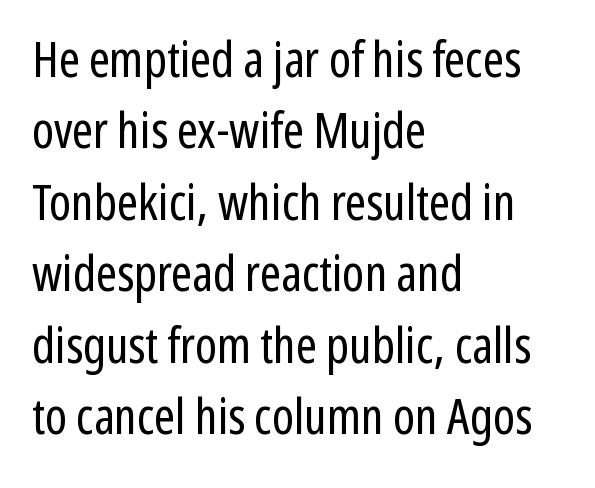
Q: Is the text bold? A: No.
Q: Is the text italic (slanted)? A: No, it is upright.
Q: Is the typeface a serif or a sans-serif typeface? A: Sans-serif.
Q: Is the text underlined? A: No.
Q: How is the paragraph aligned? A: Left-aligned.
Q: Is the spacing between letters normal or unusually wide? A: Normal.
Q: Is the spacing between lines tight, normal or loose? A: Normal.
Q: Width (condensed, normal, or wide)? A: Condensed.
Q: Stroke contrast? A: Low.
Q: x-height? A: Medium.
Q: Monospaced? A: No.
